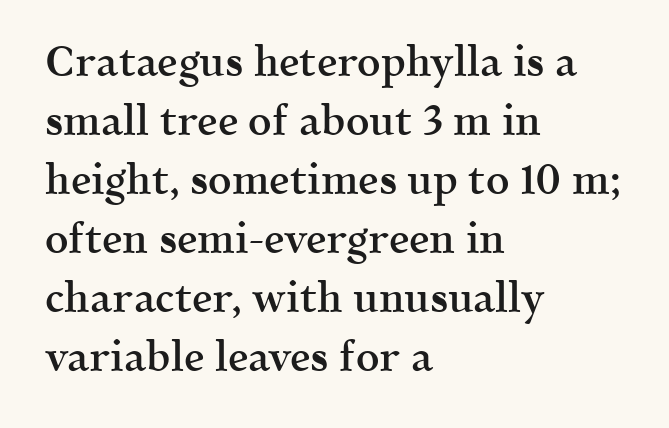
Q: Is the text bold? A: Semi-bold.
Q: Is the text italic (slanted)? A: No, it is upright.
Q: Is the typeface a serif or a sans-serif typeface? A: Serif.
Q: Is the text underlined? A: No.
Q: How is the paragraph aligned? A: Left-aligned.
Q: Is the spacing between letters normal or unusually wide? A: Normal.
Q: Is the spacing between lines tight, normal or loose? A: Normal.
Q: Width (condensed, normal, or wide)? A: Normal.
Q: x-height? A: Medium.
Q: Monospaced? A: No.
